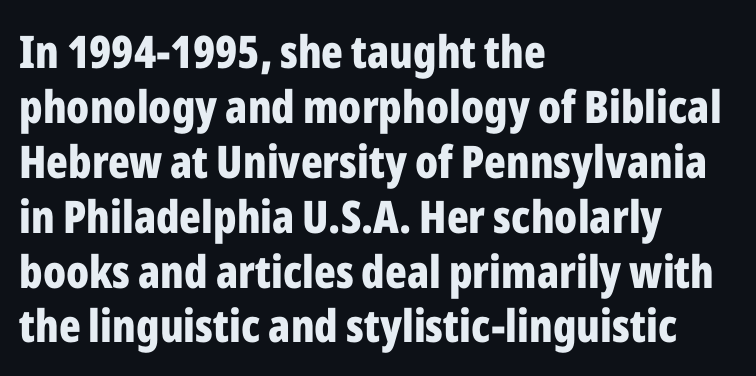
{"serif": "no", "italic": "no", "bold": "yes", "weight": "bold", "width": "condensed", "stroke_contrast": "low", "x_height": "medium", "monospaced": "no", "underline": "no", "align": "left", "line_spacing_ratio": 1.22, "letter_spacing": "normal", "letter_spacing_em": 0.0, "glyph_px": 45}
